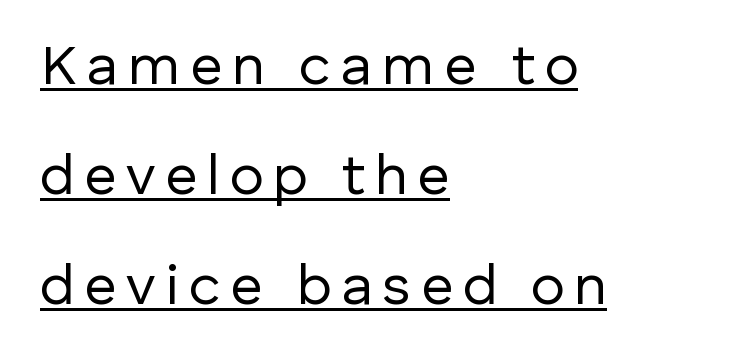
Emphasis is given by a line drawn under the lettering. Every character sits straight up, as roman type does. The strokes carry an ordinary text weight at most. Quick note: interline space is abundant. A typesetter would call this proportional, since set widths differ per character. One-word summary of the alignment: left.
